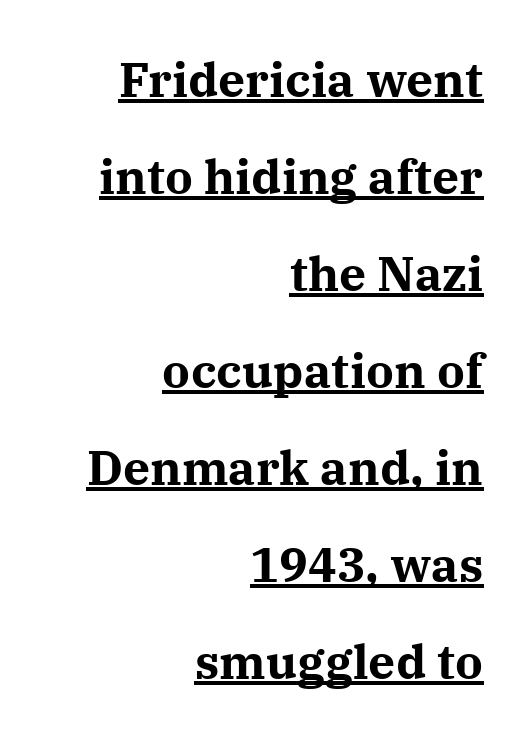
Q: Is the text bold? A: Yes.
Q: Is the text italic (slanted)? A: No, it is upright.
Q: Is the typeface a serif or a sans-serif typeface? A: Serif.
Q: Is the text underlined? A: Yes.
Q: How is the paragraph aligned? A: Right-aligned.
Q: Is the spacing between letters normal or unusually wide? A: Normal.
Q: Is the spacing between lines tight, normal or loose? A: Loose.
Q: Width (condensed, normal, or wide)? A: Normal.
Q: Stroke contrast? A: Medium.
Q: x-height? A: Medium.
Q: Monospaced? A: No.
